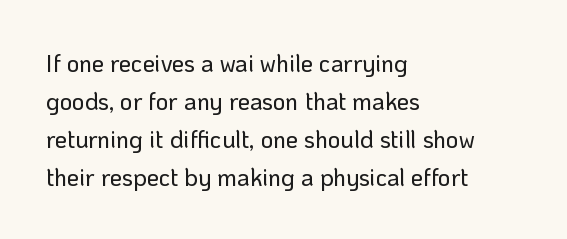
The specimen omits any rule beneath the text block's lines. Alignment: flush left. Italic? Not at all — the glyphs are vertical. The lines sit at an ordinary, default distance from one another. You could call the tracking neutral — neither tight nor loose.
